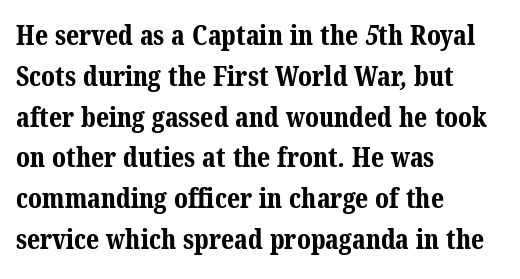
Q: Is the text bold? A: Yes.
Q: Is the text underlined? A: No.
Q: How is the paragraph aligned? A: Left-aligned.
Q: Is the spacing between letters normal or unusually wide? A: Normal.
Q: Is the spacing between lines tight, normal or loose? A: Normal.
